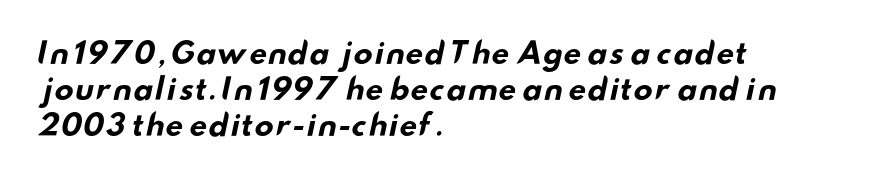
Q: Is the text bold? A: Yes.
Q: Is the typeface a serif or a sans-serif typeface? A: Sans-serif.
Q: Is the text underlined? A: No.
Q: How is the paragraph aligned? A: Left-aligned.
Q: Is the spacing between letters normal or unusually wide? A: Normal.
Q: Is the spacing between lines tight, normal or loose? A: Normal.
Q: Width (condensed, normal, or wide)? A: Wide.
Q: Stroke contrast? A: Low.
Q: x-height? A: Small.
Q: Monospaced? A: No.
